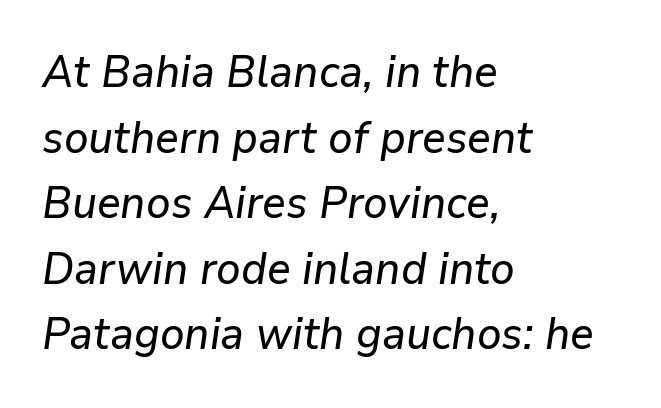
Q: Is the text italic (slanted)? A: Yes, it leans right by about 9 degrees.
Q: Is the text underlined? A: No.
Q: How is the paragraph aligned? A: Left-aligned.
Q: Is the spacing between letters normal or unusually wide? A: Normal.
Q: Is the spacing between lines tight, normal or loose? A: Normal.
Q: Width (condensed, normal, or wide)? A: Normal.
Q: Stroke contrast? A: Low.
Q: x-height? A: Medium.
Q: Monospaced? A: No.
